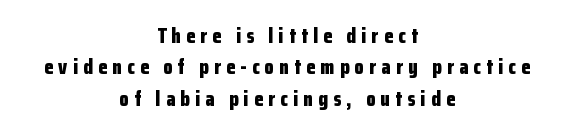
{"italic": "no", "bold": "yes", "underline": "no", "align": "center", "line_spacing": "normal", "line_spacing_ratio": 1.5, "letter_spacing": "wide", "letter_spacing_em": 0.25, "glyph_px": 21}
